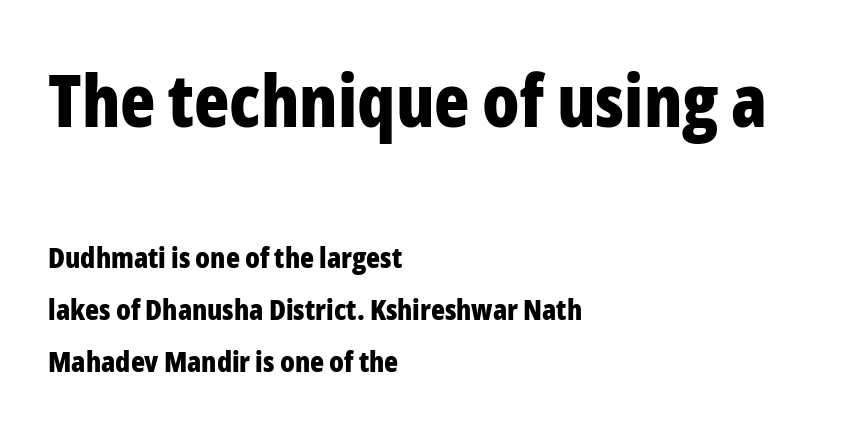
The image shows 73 px bold, condensed sans-serif type, upright; set left-aligned, line spacing 1.79x, normal letter spacing, not underlined; the first (top) block is 2.52x larger; low stroke contrast and a medium x-height.
